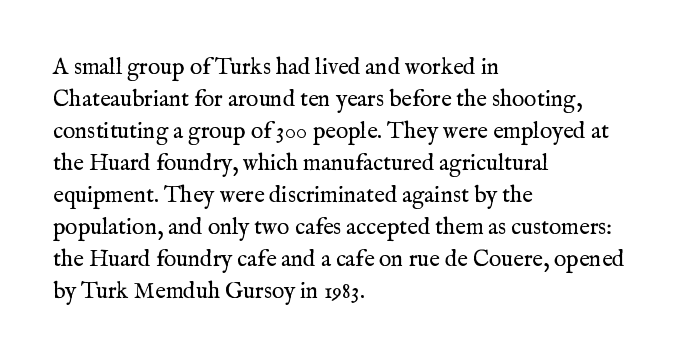
Caption: standard tracking, unaltered. Does the leading feel generous? No, just average. The lines are quadded left. Check the space under the baseline: it is left empty.
